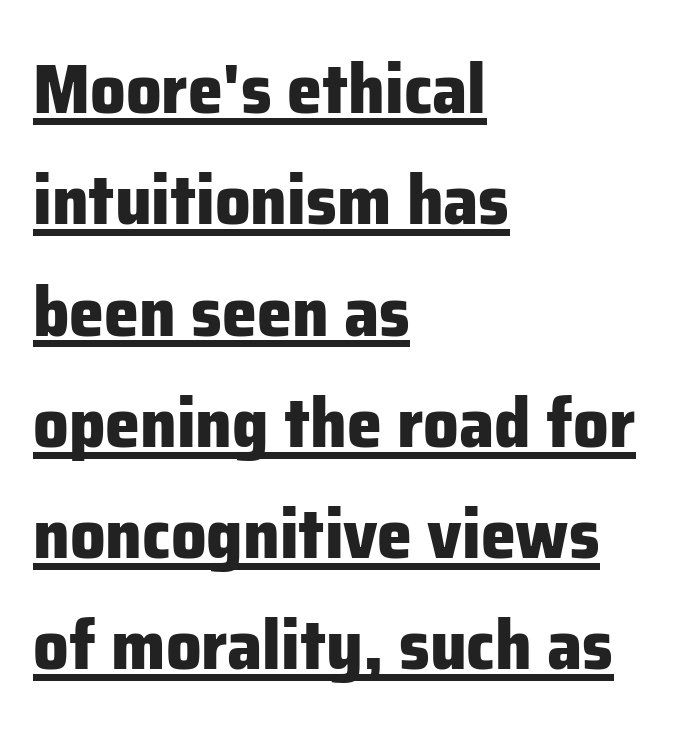
The image shows 70 px heavy sans-serif type, upright; set left-aligned, normal line spacing (1.59x), normal letter spacing, underlined; low stroke contrast and a medium x-height.
